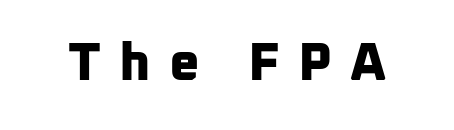
Words float on clear page, feet unadorned. You could not count columns in this text — the font is proportionally spaced. You'd pick this weight for a headline — it's a proper bold. Look at the bottom of the vertical strokes: they stop flat, with no serifs. Here the glyphs are tracked loosely, breaking word shapes into spaced letters.
